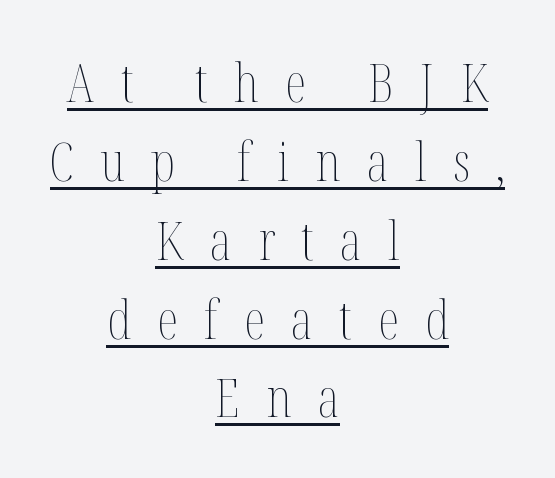
The lines in this sample share a center point and differ in where they start and stop. Here the glyphs are tracked loosely, breaking word shapes into spaced letters. Vertical stems look standard width or narrower in stroke. Designer's note — italics off, roman on.
